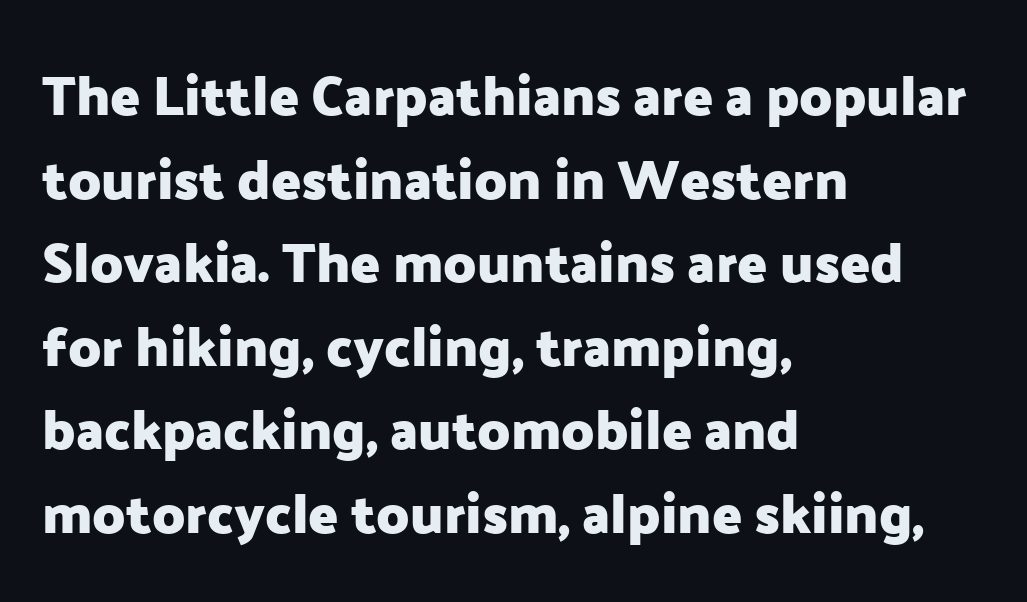
Q: Is the text bold? A: Yes.
Q: Is the text italic (slanted)? A: No, it is upright.
Q: Is the typeface a serif or a sans-serif typeface? A: Sans-serif.
Q: Is the text underlined? A: No.
Q: How is the paragraph aligned? A: Left-aligned.
Q: Is the spacing between letters normal or unusually wide? A: Normal.
Q: Is the spacing between lines tight, normal or loose? A: Normal.
Q: Width (condensed, normal, or wide)? A: Normal.
Q: Stroke contrast? A: Low.
Q: x-height? A: Medium.
Q: Monospaced? A: No.
